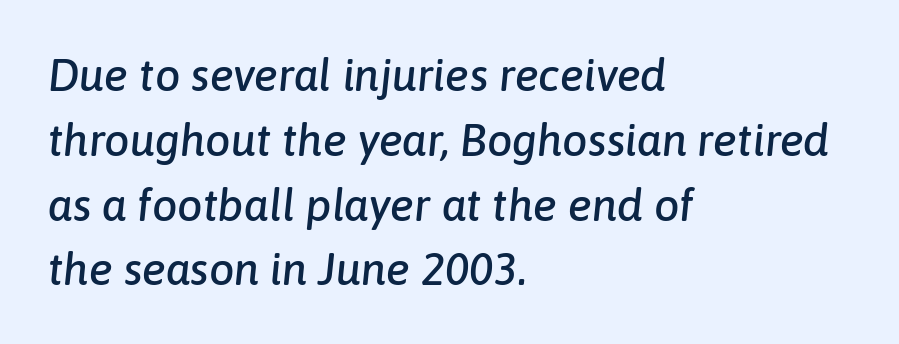
{"italic": "yes", "lean": "right", "slant_degrees": 6, "width": "normal", "stroke_contrast": "low", "x_height": "medium", "monospaced": "no", "underline": "no", "align": "left", "line_spacing": "normal", "line_spacing_ratio": 1.44, "letter_spacing": "normal", "letter_spacing_em": 0.0, "glyph_px": 45}
